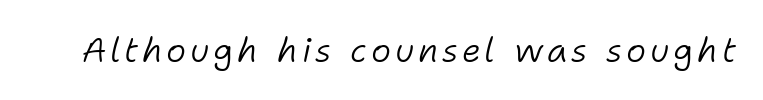
Q: Is the text bold? A: No.
Q: Is the text italic (slanted)? A: Yes, it leans right by about 11 degrees.
Q: Is the text underlined? A: No.
Q: Width (condensed, normal, or wide)? A: Normal.
Q: Stroke contrast? A: Low.
Q: x-height? A: Medium.
Q: Monospaced? A: No.
